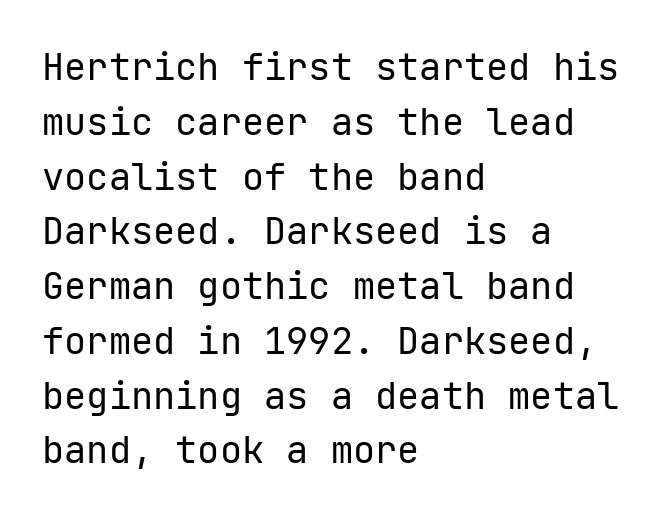
{"serif": "no", "italic": "no", "bold": "no", "weight": "regular", "width": "normal", "stroke_contrast": "low", "x_height": "medium", "underline": "no", "align": "left", "line_spacing": "normal", "line_spacing_ratio": 1.48, "letter_spacing": "normal", "letter_spacing_em": 0.0, "glyph_px": 37}
